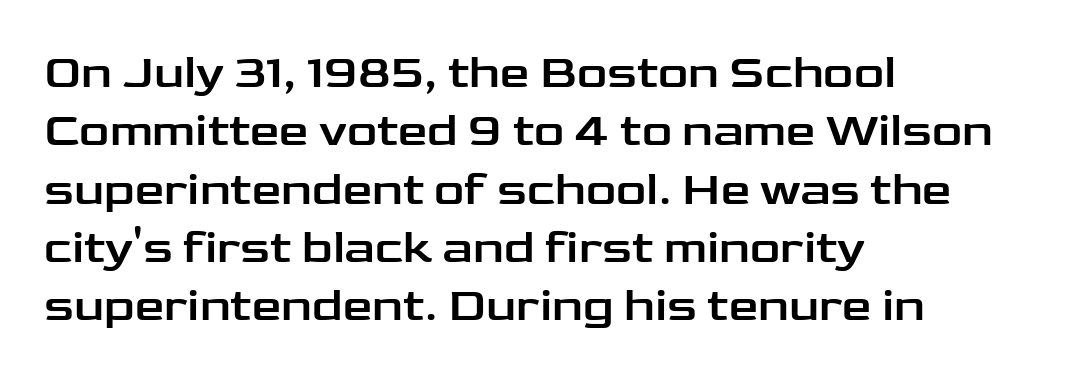
The tracking reads as untouched default to a designer's eye. Proportional: the letters do not fall into vertical columns. Underline: absent. Stroke terminals: plain, sans-serif. In CSS terms this would be text-align: left. Posture: vertical.
